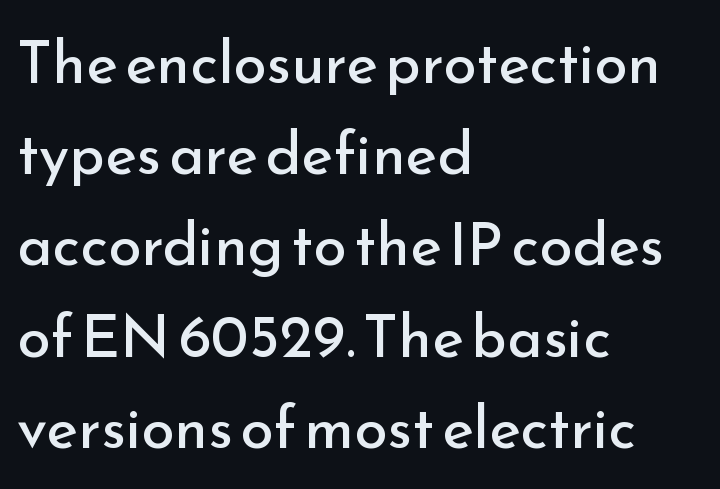
Q: Is the text bold? A: No.
Q: Is the text italic (slanted)? A: No, it is upright.
Q: Is the typeface a serif or a sans-serif typeface? A: Sans-serif.
Q: Is the text underlined? A: No.
Q: How is the paragraph aligned? A: Left-aligned.
Q: Is the spacing between letters normal or unusually wide? A: Normal.
Q: Is the spacing between lines tight, normal or loose? A: Normal.
Q: Width (condensed, normal, or wide)? A: Normal.
Q: Stroke contrast? A: Low.
Q: x-height? A: Small.
Q: Monospaced? A: No.
